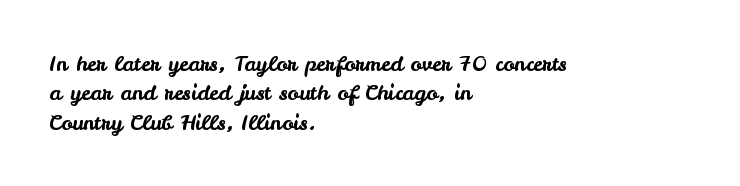
{"underline": "no", "align": "left", "line_spacing": "normal", "line_spacing_ratio": 1.4, "letter_spacing": "normal", "letter_spacing_em": 0.0, "glyph_px": 21}
